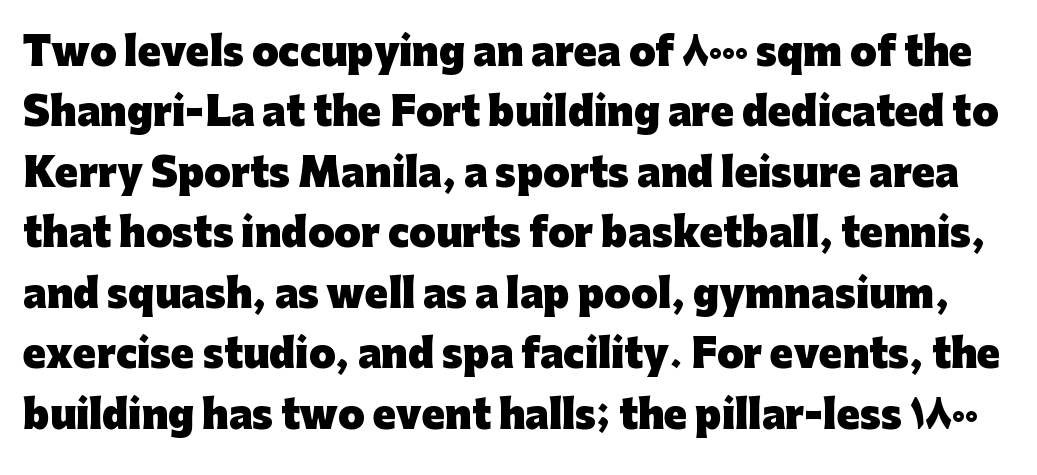
Q: Is the text bold? A: Yes.
Q: Is the text italic (slanted)? A: No, it is upright.
Q: Is the typeface a serif or a sans-serif typeface? A: Sans-serif.
Q: Is the text underlined? A: No.
Q: Is the spacing between letters normal or unusually wide? A: Normal.
Q: Is the spacing between lines tight, normal or loose? A: Normal.
Q: Width (condensed, normal, or wide)? A: Normal.
Q: Stroke contrast? A: Low.
Q: x-height? A: Medium.
Q: Monospaced? A: No.
